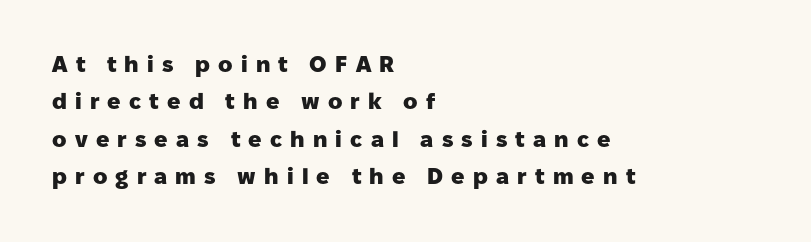
{"italic": "no", "bold": "yes", "underline": "no", "align": "left", "line_spacing": "normal", "line_spacing_ratio": 1.7, "letter_spacing": "wide", "letter_spacing_em": 0.37, "glyph_px": 22}
